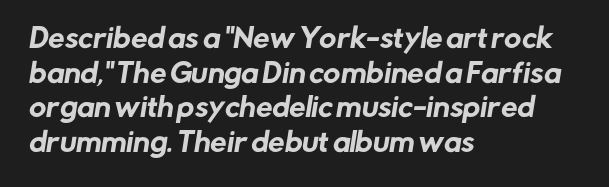
Vertically, the passage feels balanced, rows spaced as you'd expect. Unmarked baselines from the first word to the last. If you drew a ruler down the left edge, every line would touch it. The passage shown has conventional tracking throughout.
